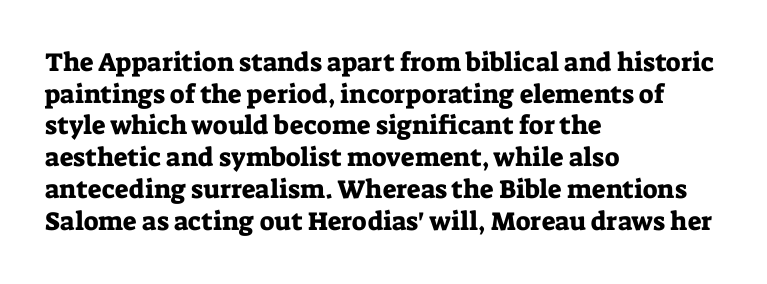
The lettering stays uniformly vertical, giving the passage a roman look. The baseline area is clear. The setting favours the left margin, as ordinary paragraphs usually do. These lines keep a tight, regular rhythm from letter to letter.
